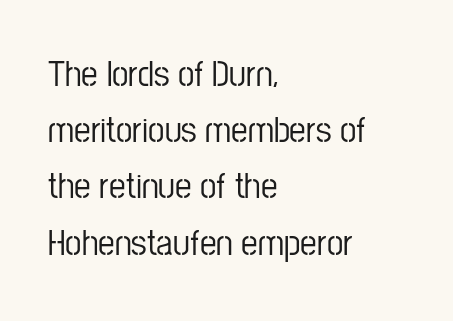
A roman cut, with each character standing at attention. Check under the words: just untouched page. Nope, no serifs anywhere on these letters. Whoever set this chose a conventional vertical rhythm. Short note: letters normally spaced.
